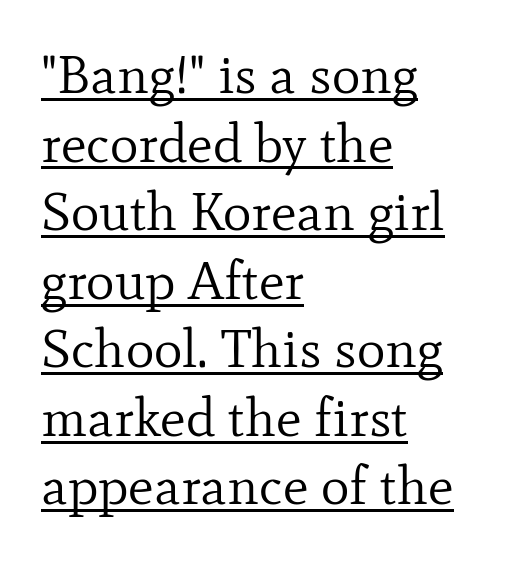
Reading down the column, the eye jumps a familiar distance to each next line. Looks like someone drew a line under every word here. Examine the stroke ends and you'll spot serifs. Observe the ordinary spacing: letters are neighbours, not strangers.
